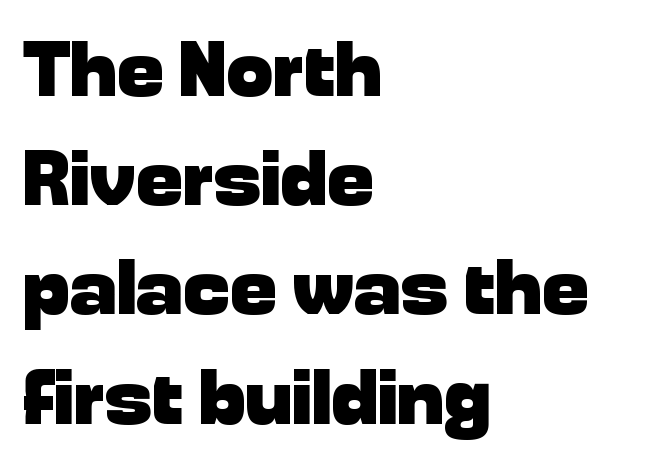
The image shows 78 px heavy sans-serif type, upright; set left-aligned, normal line spacing (1.4x), normal letter spacing, not underlined; low stroke contrast and a medium x-height.
